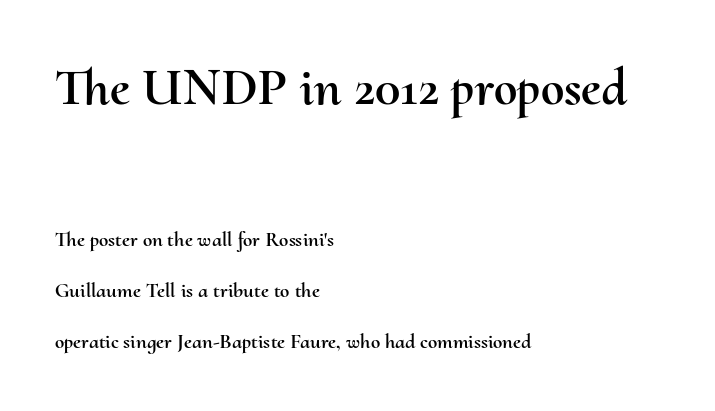
Proportional: the letters do not fall into vertical columns. The paragraph shown leans on its left margin. The words here are not underlined. This sample trades compactness for vertical openness between lines.
